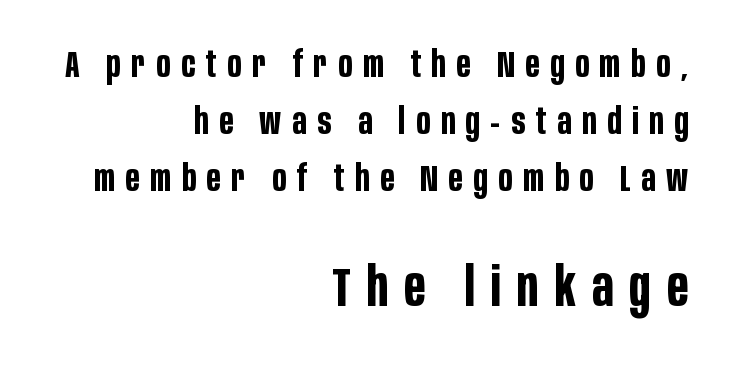
Q: Is the text bold? A: Yes.
Q: Is the text italic (slanted)? A: No, it is upright.
Q: Is the typeface a serif or a sans-serif typeface? A: Sans-serif.
Q: Is the text underlined? A: No.
Q: How is the paragraph aligned? A: Right-aligned.
Q: Is the spacing between letters normal or unusually wide? A: Unusually wide.
Q: Is the spacing between lines tight, normal or loose? A: Normal.
Q: Which block of text is set in a larger size, the first (top) or the second (bottom)? A: The second (bottom) one.
Q: Width (condensed, normal, or wide)? A: Condensed.
Q: Stroke contrast? A: Low.
Q: x-height? A: Large.
Q: Monospaced? A: No.
